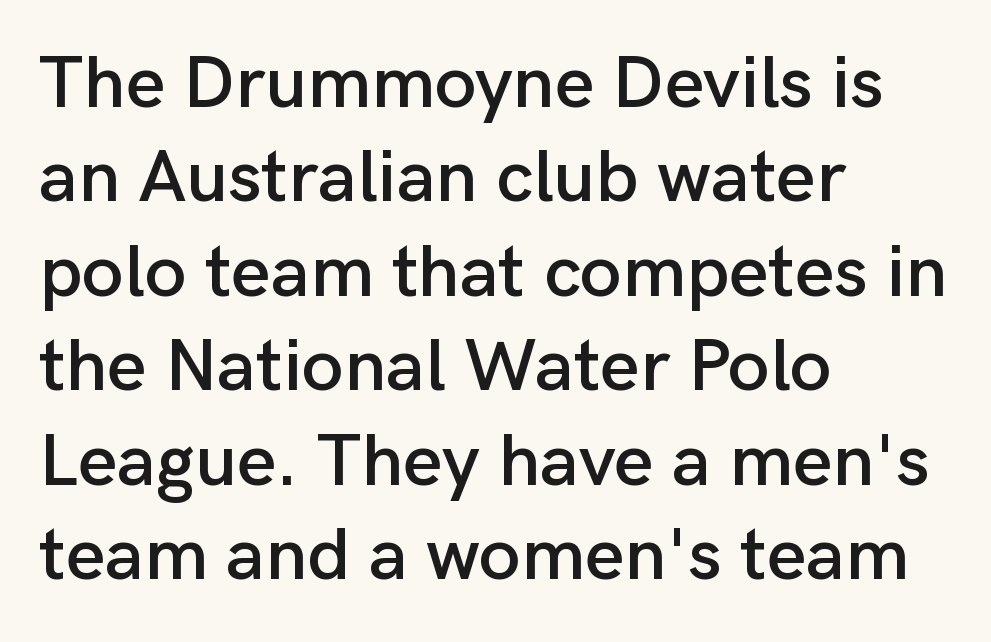
Q: Is the text italic (slanted)? A: No, it is upright.
Q: Is the typeface a serif or a sans-serif typeface? A: Sans-serif.
Q: Is the text underlined? A: No.
Q: How is the paragraph aligned? A: Left-aligned.
Q: Is the spacing between letters normal or unusually wide? A: Normal.
Q: Is the spacing between lines tight, normal or loose? A: Normal.
Q: Width (condensed, normal, or wide)? A: Normal.
Q: Stroke contrast? A: Low.
Q: x-height? A: Medium.
Q: Monospaced? A: No.
